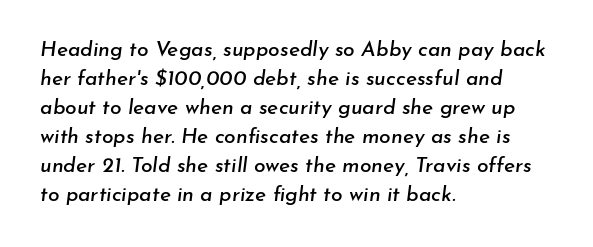
{"italic": "yes", "lean": "right", "slant_degrees": 7, "underline": "no", "align": "left", "line_spacing": "normal", "line_spacing_ratio": 1.38, "letter_spacing": "normal", "letter_spacing_em": 0.0, "glyph_px": 21}
